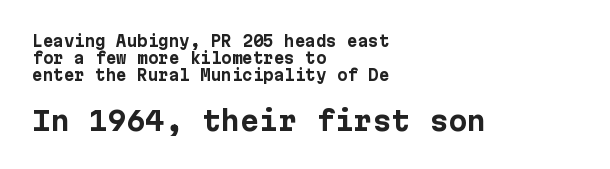
The image shows 27 px bold type, upright; set left-aligned, tight line spacing (1.12x), normal letter spacing, not underlined; the second (bottom) block is 1.8x larger.
